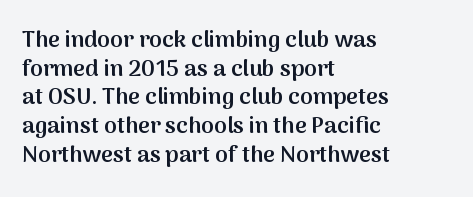
Q: Is the text bold? A: Semi-bold.
Q: Is the text italic (slanted)? A: No, it is upright.
Q: Is the text underlined? A: No.
Q: How is the paragraph aligned? A: Left-aligned.
Q: Is the spacing between letters normal or unusually wide? A: Normal.
Q: Is the spacing between lines tight, normal or loose? A: Normal.
